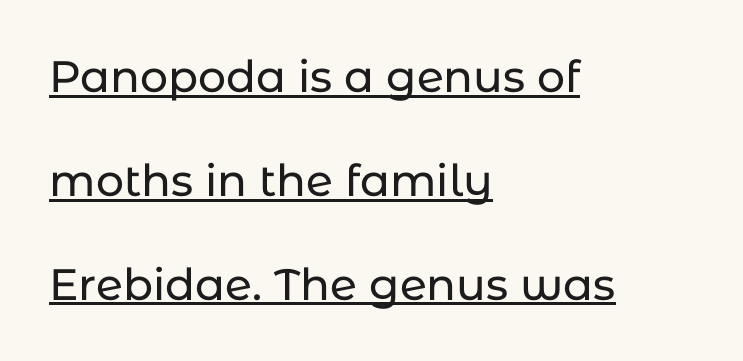
The image shows 44 px sans-serif type, upright; set left-aligned, loose line spacing (2.36x), normal letter spacing, underlined; low stroke contrast and a medium x-height.
